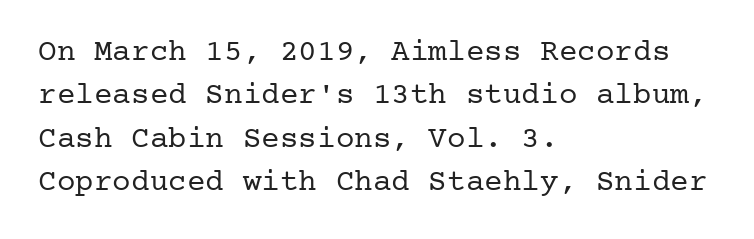
Q: Is the text bold? A: No.
Q: Is the text italic (slanted)? A: No, it is upright.
Q: Is the typeface a serif or a sans-serif typeface? A: Serif.
Q: Is the text underlined? A: No.
Q: How is the paragraph aligned? A: Left-aligned.
Q: Is the spacing between letters normal or unusually wide? A: Normal.
Q: Is the spacing between lines tight, normal or loose? A: Normal.
Q: Width (condensed, normal, or wide)? A: Normal.
Q: Stroke contrast? A: Low.
Q: x-height? A: Medium.
